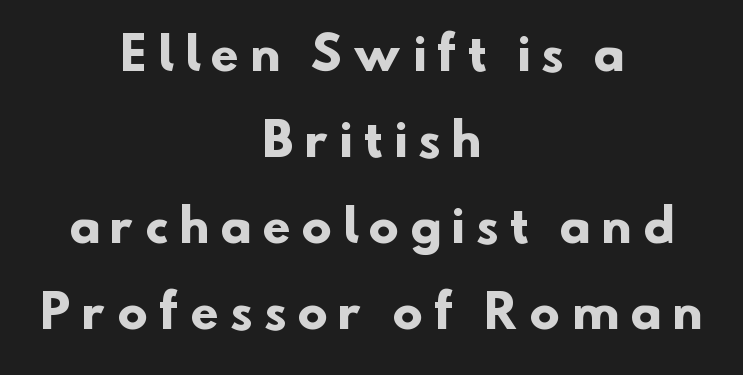
Q: Is the text bold? A: Yes.
Q: Is the typeface a serif or a sans-serif typeface? A: Sans-serif.
Q: Is the text underlined? A: No.
Q: How is the paragraph aligned? A: Centered.
Q: Is the spacing between letters normal or unusually wide? A: Unusually wide.
Q: Is the spacing between lines tight, normal or loose? A: Loose.
Q: Width (condensed, normal, or wide)? A: Normal.
Q: Stroke contrast? A: Low.
Q: x-height? A: Small.
Q: Monospaced? A: No.
